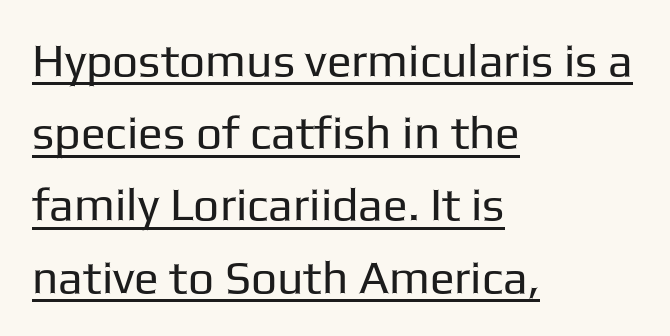
Q: Is the text bold? A: No.
Q: Is the text italic (slanted)? A: No, it is upright.
Q: Is the typeface a serif or a sans-serif typeface? A: Sans-serif.
Q: Is the text underlined? A: Yes.
Q: How is the paragraph aligned? A: Left-aligned.
Q: Is the spacing between letters normal or unusually wide? A: Normal.
Q: Is the spacing between lines tight, normal or loose? A: Normal.
Q: Width (condensed, normal, or wide)? A: Normal.
Q: Stroke contrast? A: Low.
Q: x-height? A: Medium.
Q: Monospaced? A: No.
